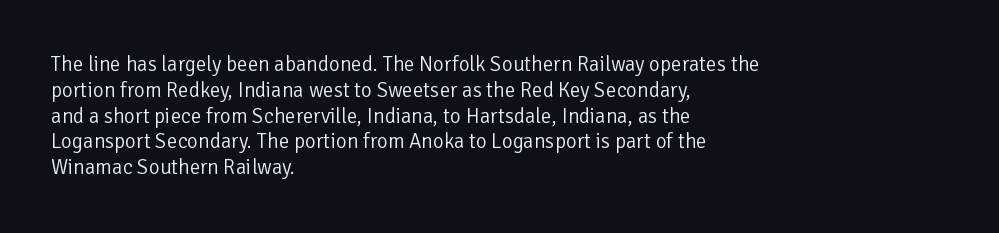
Q: Is the text bold? A: No.
Q: Is the text italic (slanted)? A: No, it is upright.
Q: Is the text underlined? A: No.
Q: How is the paragraph aligned? A: Left-aligned.
Q: Is the spacing between letters normal or unusually wide? A: Normal.
